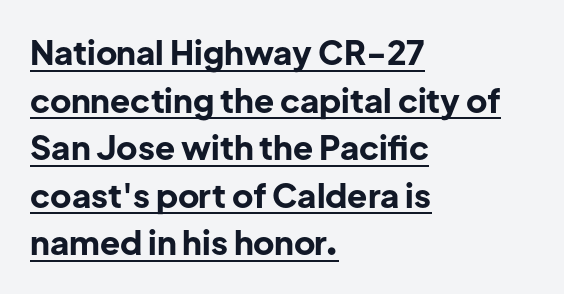
Q: Is the text bold? A: Yes.
Q: Is the text italic (slanted)? A: No, it is upright.
Q: Is the typeface a serif or a sans-serif typeface? A: Sans-serif.
Q: Is the text underlined? A: Yes.
Q: How is the paragraph aligned? A: Left-aligned.
Q: Is the spacing between letters normal or unusually wide? A: Normal.
Q: Is the spacing between lines tight, normal or loose? A: Normal.
Q: Width (condensed, normal, or wide)? A: Normal.
Q: Stroke contrast? A: Low.
Q: x-height? A: Medium.
Q: Monospaced? A: No.
